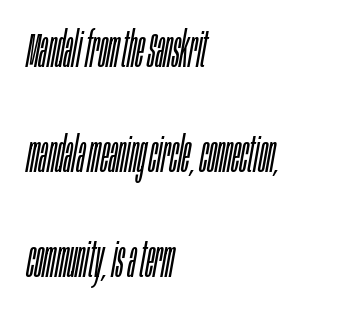
The image shows 50 px light, condensed type, italic (leaning right); set left-aligned, loose line spacing (2.1x), normal letter spacing, not underlined; low stroke contrast and a large x-height.
